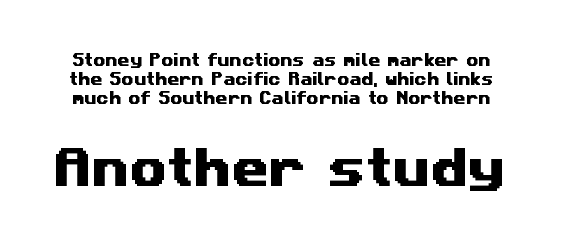
Spacing verdict: proportional, widths tailored to each character. Observe the ordinary spacing: letters are neighbours, not strangers. Vertically, the passage feels balanced, rows spaced as you'd expect. Of the two passages, the one underneath uses the larger point size.
